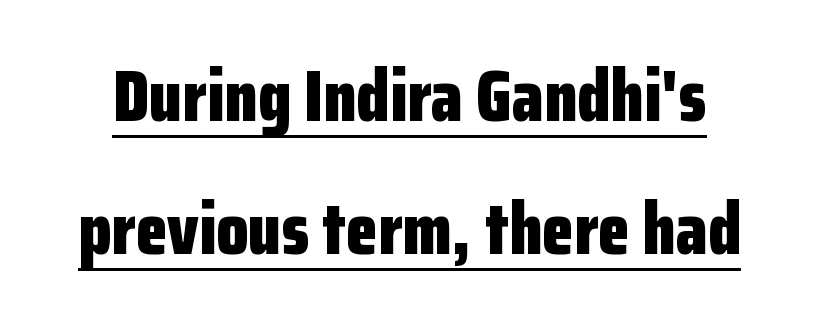
The image shows 73 px bold, condensed sans-serif type, upright; set line spacing 1.82x, normal letter spacing, underlined; low stroke contrast and a medium x-height.
